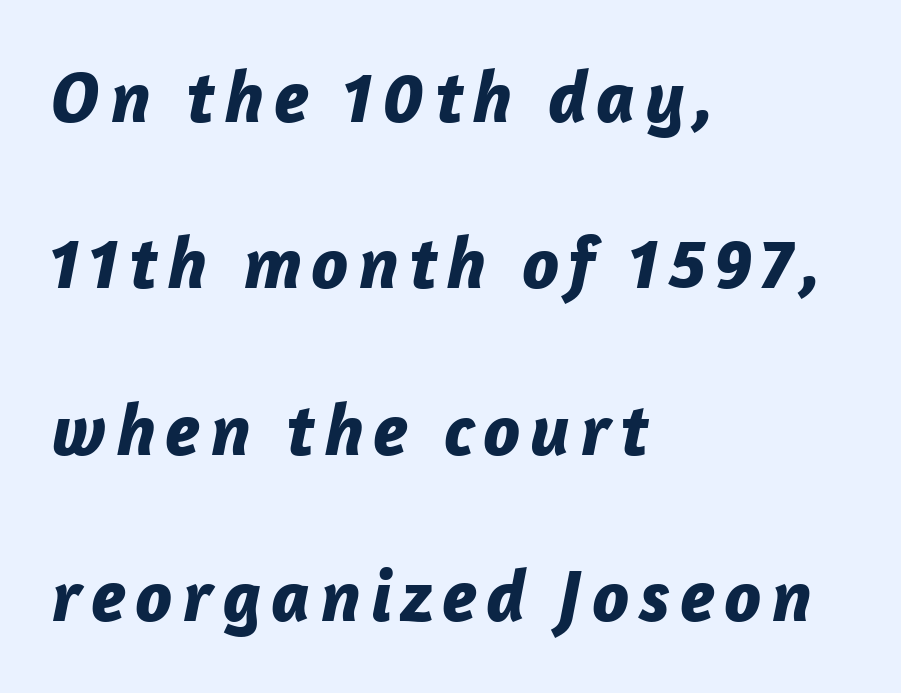
{"italic": "yes", "lean": "right", "slant_degrees": 12, "bold": "yes", "weight": "bold", "width": "normal", "stroke_contrast": "low", "x_height": "medium", "monospaced": "no", "underline": "no", "align": "left", "line_spacing": "loose", "line_spacing_ratio": 2.25, "glyph_px": 74}
